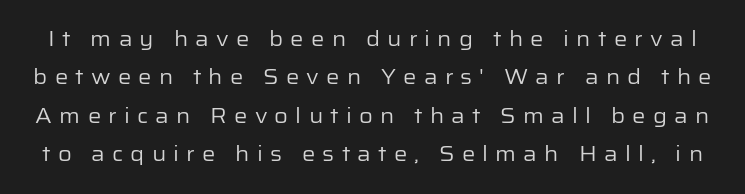
Q: Is the text bold? A: No.
Q: Is the text italic (slanted)? A: No, it is upright.
Q: Is the text underlined? A: No.
Q: Is the spacing between letters normal or unusually wide? A: Unusually wide.
